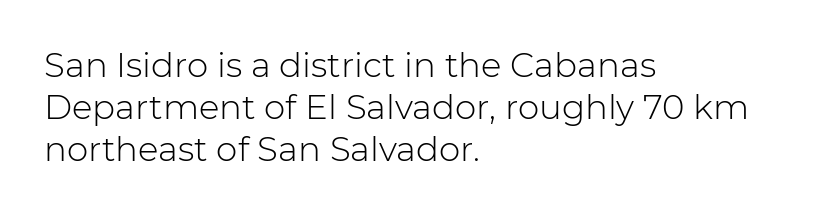
Q: Is the text bold? A: No.
Q: Is the text italic (slanted)? A: No, it is upright.
Q: Is the typeface a serif or a sans-serif typeface? A: Sans-serif.
Q: Is the text underlined? A: No.
Q: How is the paragraph aligned? A: Left-aligned.
Q: Is the spacing between letters normal or unusually wide? A: Normal.
Q: Width (condensed, normal, or wide)? A: Normal.
Q: Stroke contrast? A: Low.
Q: x-height? A: Medium.
Q: Monospaced? A: No.
